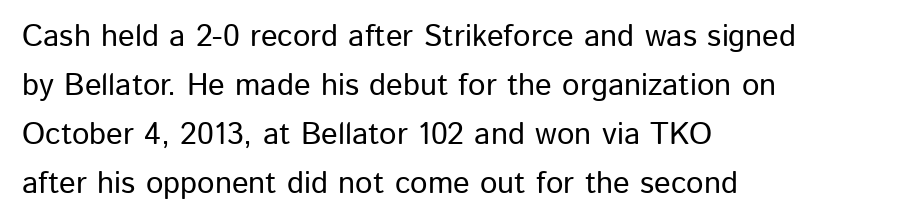
In CSS terms this would be text-align: left. The block of text has a typical density, with ordinary space between rows. No feet cap the strokes, marking this as sans-serif type. Varying glyph widths throughout — classic text-font behaviour. Underlining? Definitely not there. The type is set solid horizontally, with unmodified tracking.
